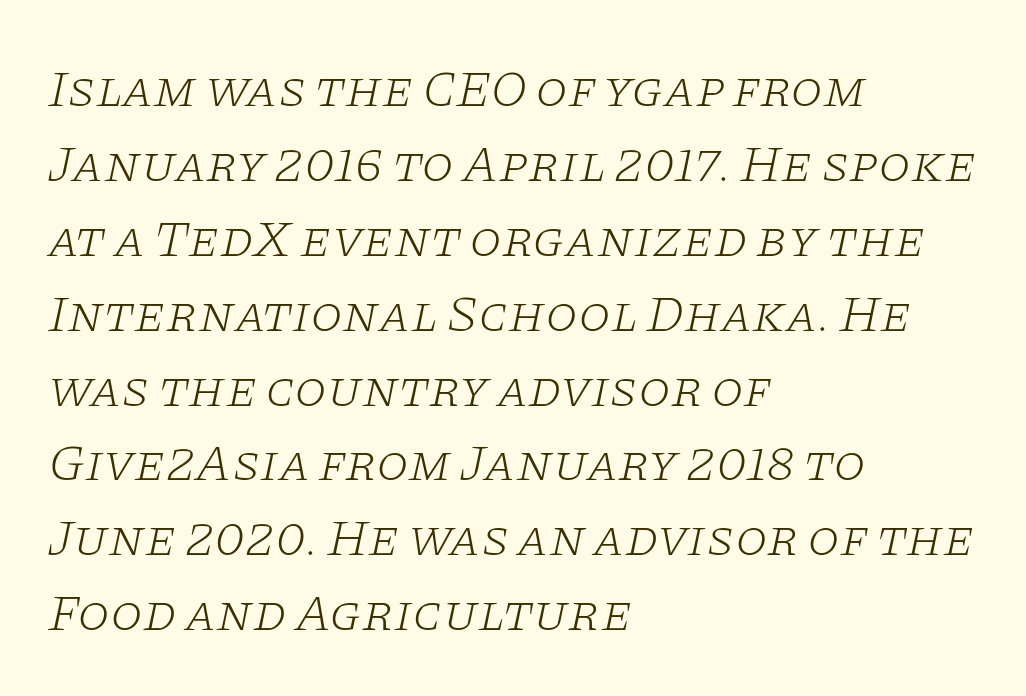
The image shows 52 px light, wide serif type, italic (leaning right); set left-aligned, normal line spacing (1.44x), normal letter spacing, not underlined; low stroke contrast and a large x-height.
